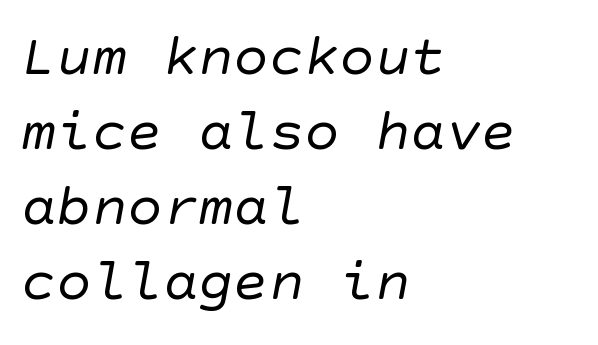
Q: Is the text bold? A: No.
Q: Is the typeface a serif or a sans-serif typeface? A: Sans-serif.
Q: Is the text underlined? A: No.
Q: How is the paragraph aligned? A: Left-aligned.
Q: Is the spacing between letters normal or unusually wide? A: Normal.
Q: Is the spacing between lines tight, normal or loose? A: Normal.
Q: Width (condensed, normal, or wide)? A: Normal.
Q: Stroke contrast? A: Low.
Q: x-height? A: Large.
